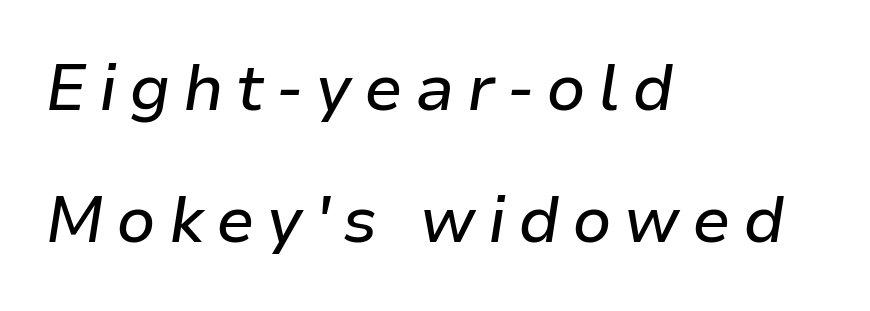
Q: Is the text italic (slanted)? A: Yes, it leans right by about 9 degrees.
Q: Is the text underlined? A: No.
Q: How is the paragraph aligned? A: Left-aligned.
Q: Is the spacing between lines tight, normal or loose? A: Loose.
Q: Width (condensed, normal, or wide)? A: Normal.
Q: Stroke contrast? A: Low.
Q: x-height? A: Medium.
Q: Monospaced? A: No.
